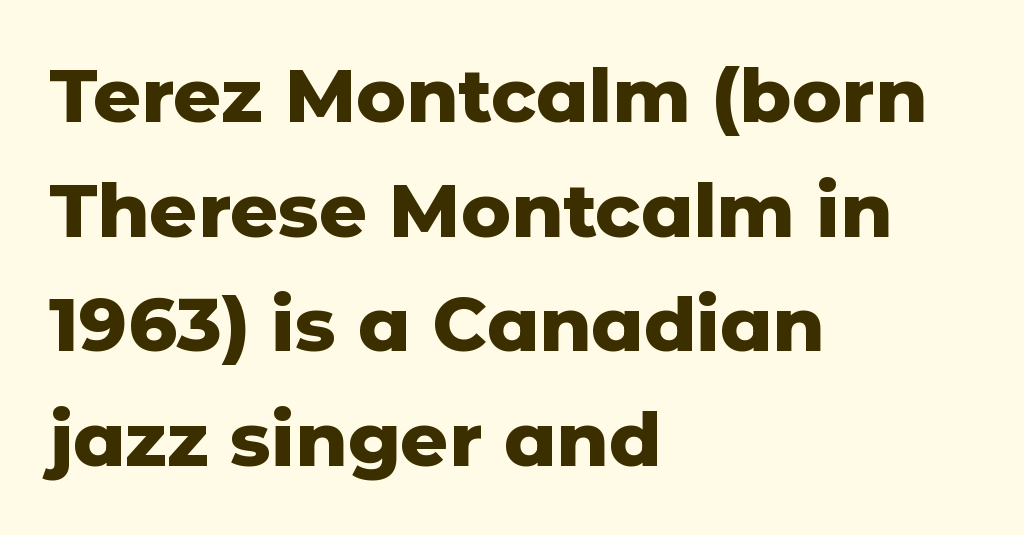
The image shows 75 px heavy sans-serif type, upright; set left-aligned, normal line spacing (1.53x), normal letter spacing, not underlined; low stroke contrast and a medium x-height.
